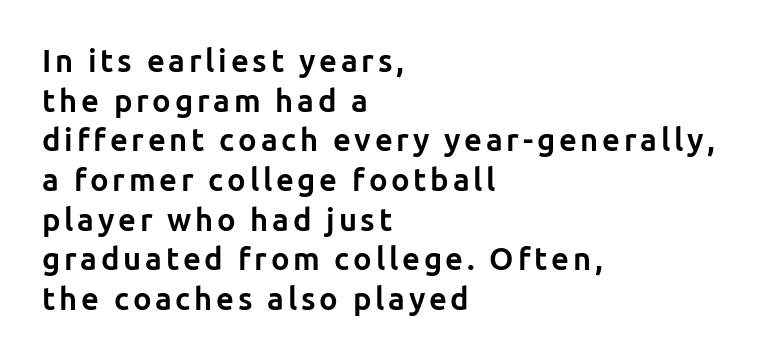
The typesetter chose a ragged-right arrangement here. Heft: maximum for text — a bold. Regular leading. Nobody drew a line under any word here.
